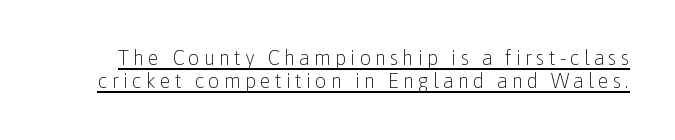
Tall strokes in this sample are plumb rather than angled. Like a heading marked for emphasis, these lines bear an underscore. Caption: expanded tracking, letters set apart. Caption: face not bold, strokes unweighted.
